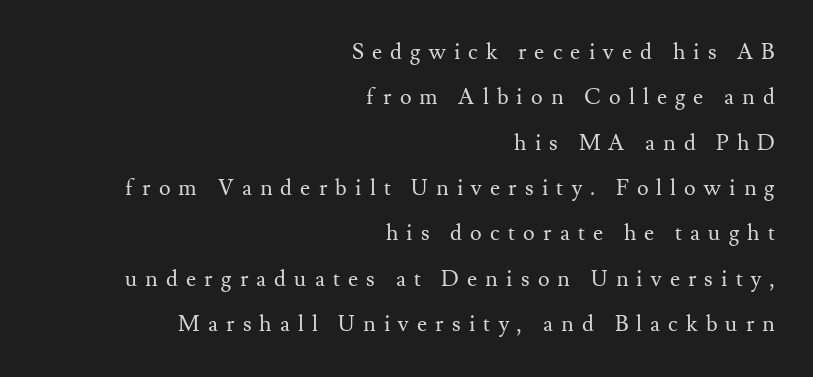
Clear beneath every line of the passage. Leading: increased. Display-style spreading of the glyphs; the letterfit is very open. Stem width sits at or under what a default text font uses. The specimen reads as upright at a glance.
